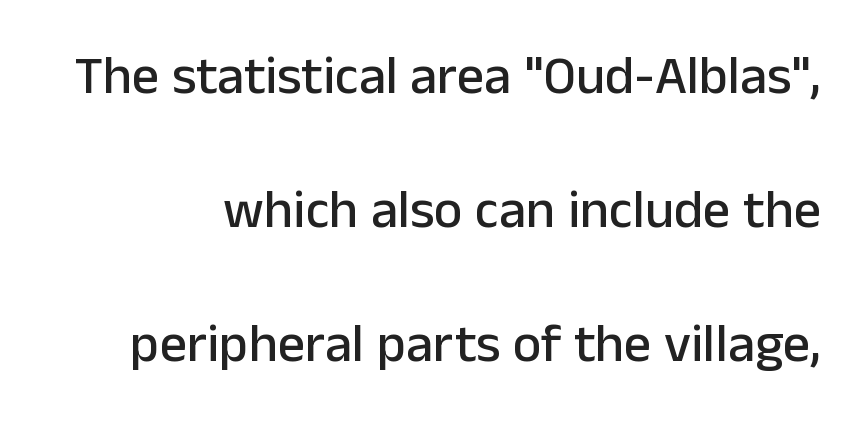
The image shows 54 px sans-serif type, upright; set loose line spacing (2.48x), normal letter spacing, not underlined; low stroke contrast and a medium x-height.
